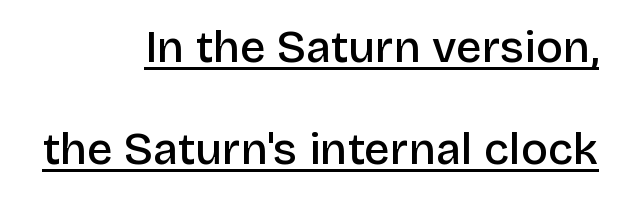
The passage shown has conventional tracking throughout. These lines are rendered in a variable-pitch font. The lettering stays uniformly vertical, giving the passage a roman look. Set as a demibold, roughly 600 on the weight scale.
